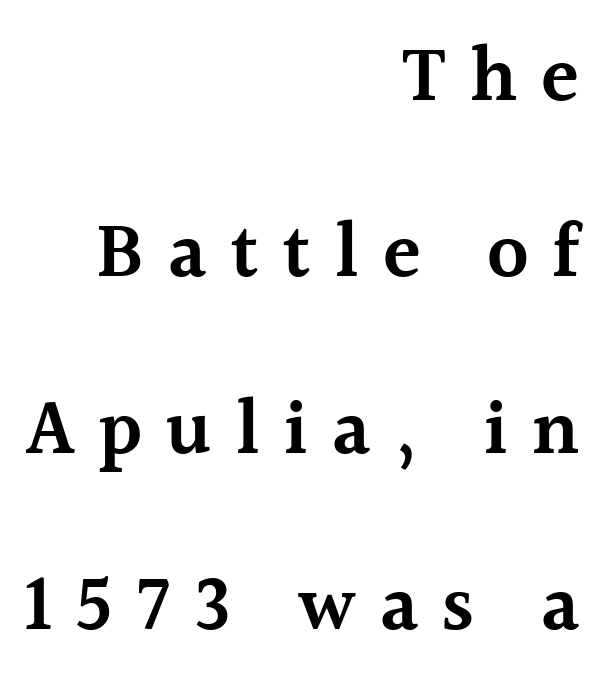
Every character sits straight up, as roman type does. Is the letter spacing exaggerated? Yes — the characters are pushed far apart. Do the characters align in a grid? No, the font is proportional. Reading down the block, your eye finds every line finishing at a fixed right position. A fair bit of extra ink — the face is semibold, not bold.
